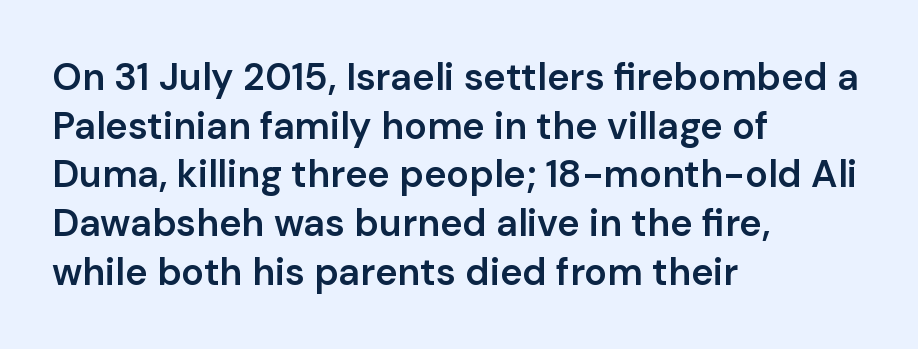
Q: Is the text bold? A: Semi-bold.
Q: Is the text italic (slanted)? A: No, it is upright.
Q: Is the typeface a serif or a sans-serif typeface? A: Sans-serif.
Q: Is the text underlined? A: No.
Q: How is the paragraph aligned? A: Left-aligned.
Q: Is the spacing between letters normal or unusually wide? A: Normal.
Q: Is the spacing between lines tight, normal or loose? A: Normal.
Q: Width (condensed, normal, or wide)? A: Normal.
Q: Stroke contrast? A: Low.
Q: x-height? A: Medium.
Q: Monospaced? A: No.
